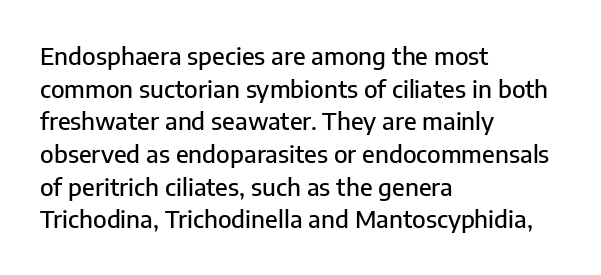
The image shows 24 px text type, upright; set left-aligned, normal line spacing (1.36x), normal letter spacing, not underlined.
